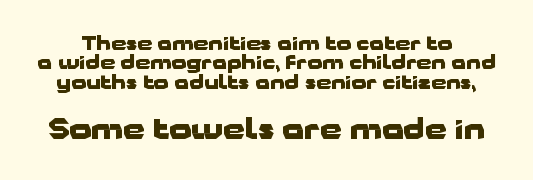
The characters look thick and weighty, a clear bold. Cramped leading. Looks like regular typesetting: each glyph gets only the width it needs. The face used here is a sans, in the tradition of grotesques and geometrics. Rendered with straight, roman letterforms.
